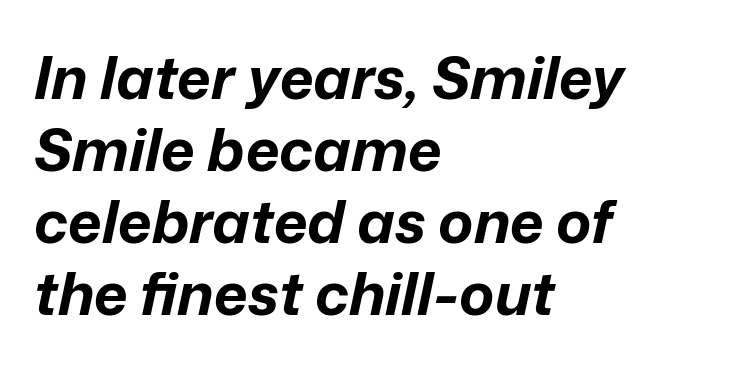
Q: Is the text bold? A: Yes.
Q: Is the text italic (slanted)? A: Yes, it leans right by about 12 degrees.
Q: Is the text underlined? A: No.
Q: How is the paragraph aligned? A: Left-aligned.
Q: Is the spacing between letters normal or unusually wide? A: Normal.
Q: Width (condensed, normal, or wide)? A: Normal.
Q: Stroke contrast? A: Low.
Q: x-height? A: Medium.
Q: Monospaced? A: No.
